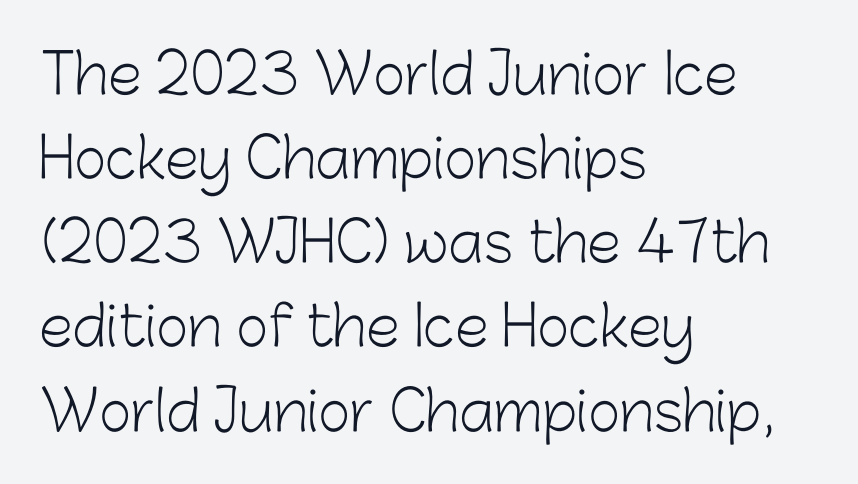
Q: Is the text bold? A: No.
Q: Is the text italic (slanted)? A: No, it is upright.
Q: Is the typeface a serif or a sans-serif typeface? A: Sans-serif.
Q: Is the text underlined? A: No.
Q: How is the paragraph aligned? A: Left-aligned.
Q: Is the spacing between letters normal or unusually wide? A: Normal.
Q: Is the spacing between lines tight, normal or loose? A: Normal.
Q: Width (condensed, normal, or wide)? A: Normal.
Q: Stroke contrast? A: Low.
Q: x-height? A: Medium.
Q: Monospaced? A: No.
